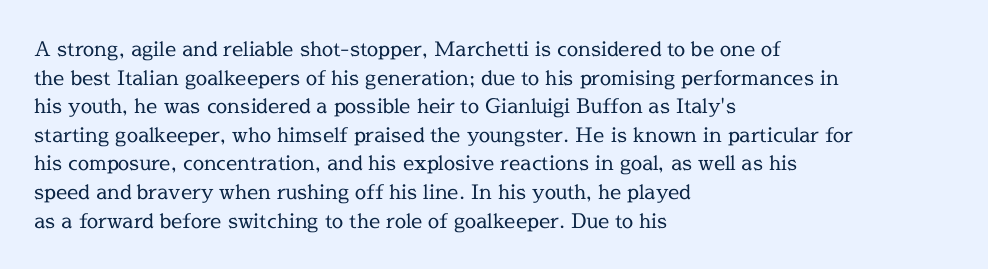
{"italic": "no", "bold": "no", "underline": "no", "align": "left", "line_spacing": "normal", "line_spacing_ratio": 1.43, "letter_spacing": "normal", "letter_spacing_em": 0.0, "glyph_px": 20}
